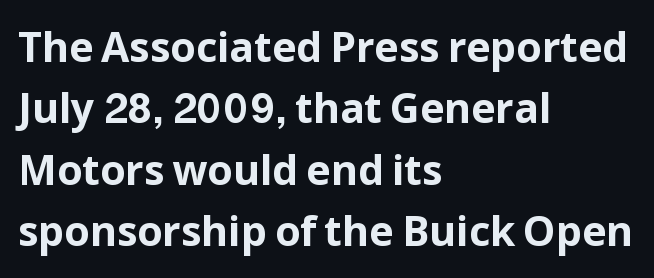
Quick note: interline space is typical. The typeface chosen for these lines omits serifs. The face used here is proportionally spaced, like ordinary book or web type. As a designer I'd log this as weight 700, bold. The words here are not underlined.
